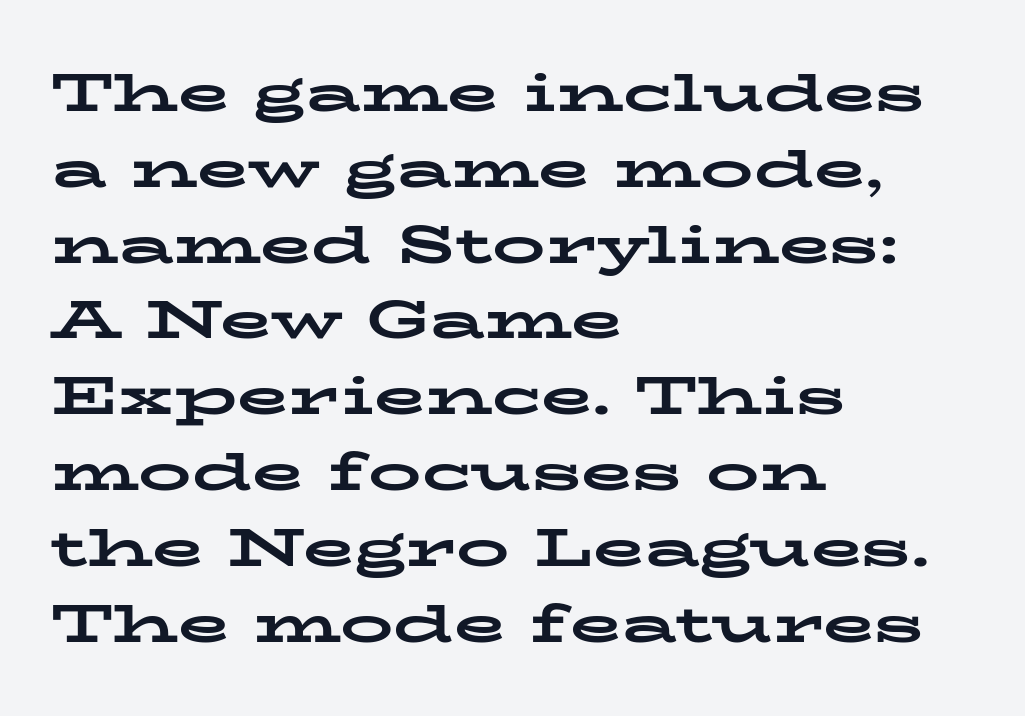
{"serif": "yes", "italic": "no", "bold": "yes", "weight": "bold", "width": "wide", "stroke_contrast": "low", "x_height": "medium", "monospaced": "no", "underline": "no", "align": "left", "line_spacing": "normal", "line_spacing_ratio": 1.43, "letter_spacing": "normal", "letter_spacing_em": 0.0, "glyph_px": 53}
